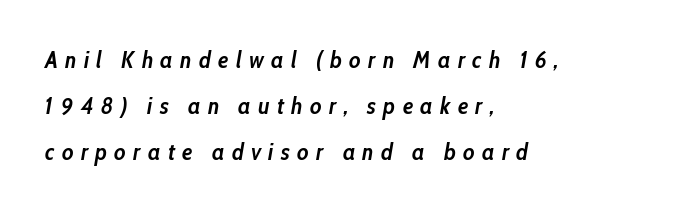
{"italic": "yes", "lean": "right", "slant_degrees": 10, "bold": "yes", "underline": "no", "align": "left", "line_spacing": "loose", "line_spacing_ratio": 2.01, "letter_spacing": "wide", "letter_spacing_em": 0.32, "glyph_px": 23}
